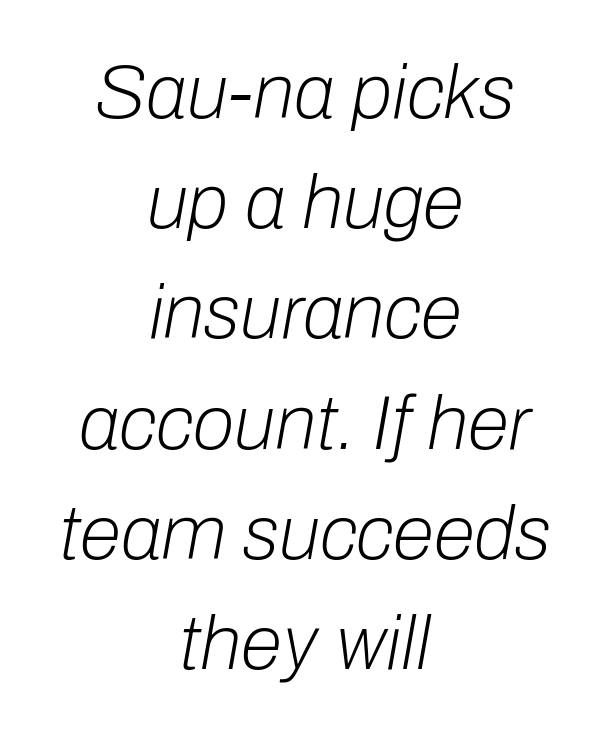
Plain, unruled lines of type. The line-height multiplier appears to be the usual default. Summary of weight: not heavy and not bold. There is no visible air inserted between adjacent glyphs.
